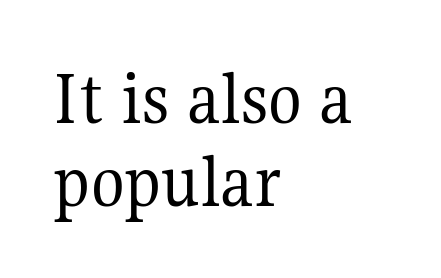
The typesetter chose a ragged-right arrangement here. Is this a sans? No — the strokes have serifs. Tightly led — the rows are bunched. The lettering holds an erect, upright posture throughout. Think standard paragraph weight, or any step lighter than that.
